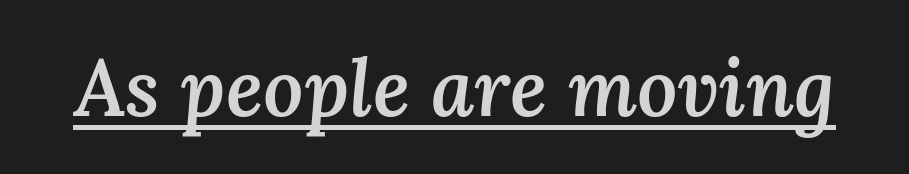
Strokes here are thickened, but only to semibold level. The whole block is typeset with a tilt. Like a heading marked for emphasis, these lines bear an underscore. Observe the ordinary spacing: letters are neighbours, not strangers.
